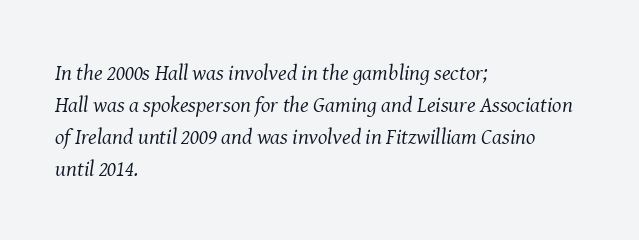
{"italic": "yes", "lean": "right", "slant_degrees": 8, "bold": "no", "underline": "no", "align": "left", "line_spacing": "normal", "line_spacing_ratio": 1.45, "letter_spacing": "normal", "letter_spacing_em": 0.0, "glyph_px": 22}
